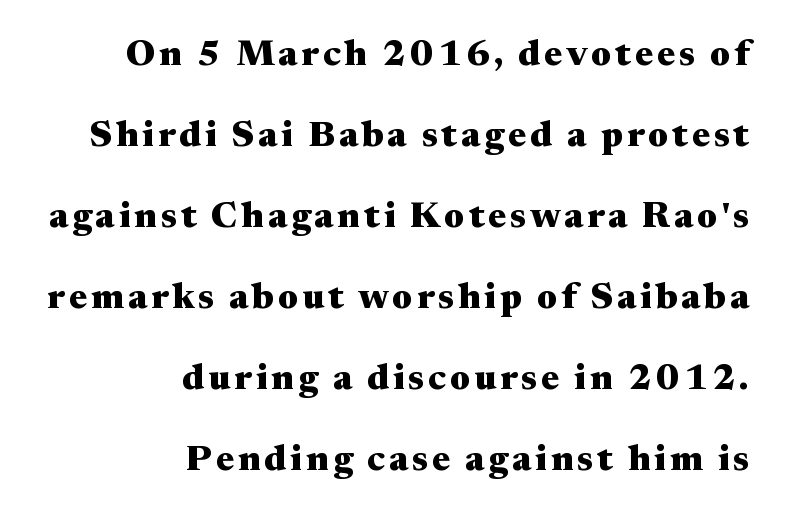
Q: Is the text bold? A: Yes.
Q: Is the text italic (slanted)? A: No, it is upright.
Q: Is the typeface a serif or a sans-serif typeface? A: Serif.
Q: Is the text underlined? A: No.
Q: How is the paragraph aligned? A: Right-aligned.
Q: Is the spacing between lines tight, normal or loose? A: Loose.
Q: Width (condensed, normal, or wide)? A: Wide.
Q: Stroke contrast? A: Medium.
Q: x-height? A: Medium.
Q: Monospaced? A: No.
